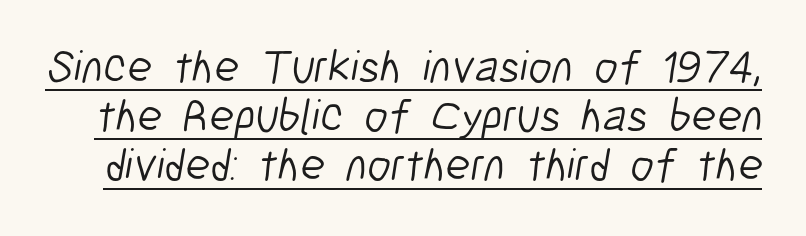
Every word sits above its own underline. Stroke terminals: plain, sans-serif. The letters look calm and open, with moderate or lighter stems. Vertically, the passage feels compressed, each row crowding the next.
